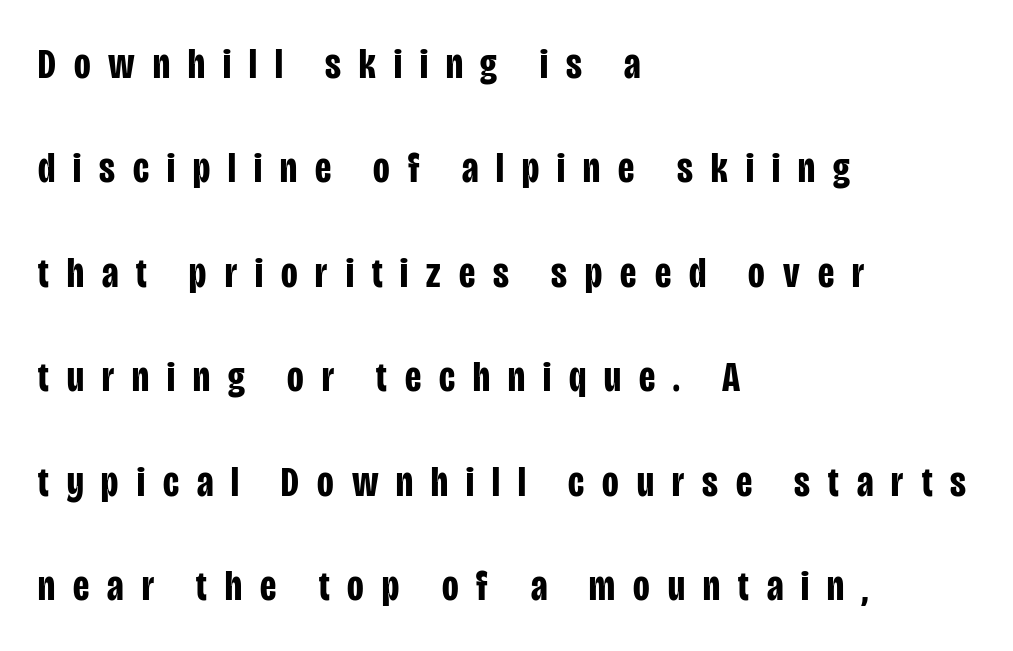
{"serif": "no", "italic": "no", "bold": "yes", "weight": "bold", "width": "condensed", "stroke_contrast": "low", "x_height": "large", "monospaced": "no", "underline": "no", "align": "left", "line_spacing": "loose", "line_spacing_ratio": 2.43, "letter_spacing": "wide", "letter_spacing_em": 0.42, "glyph_px": 43}
